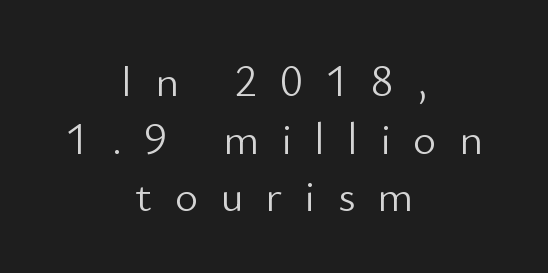
Proportional: the letters do not fall into vertical columns. In terms of letterform style, serifs are entirely absent. Stems and bowls with no extra thickness — not bold. In CSS terms this would be text-align: center. This rendering features lettering with no underline.
